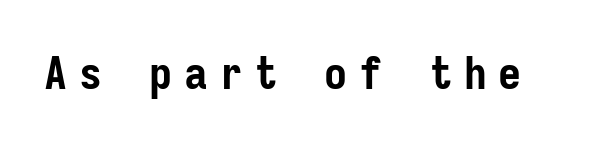
Pretty heavy lettering here — definitely bold. Does extra space separate the letters? Yes, quite a lot of it. Does the lettering tilt? It doesn't — this is upright. The typeface chosen for these lines omits serifs. Clear beneath every line of the passage. Fixed-width glyphs throughout — classic coding-font behaviour.
